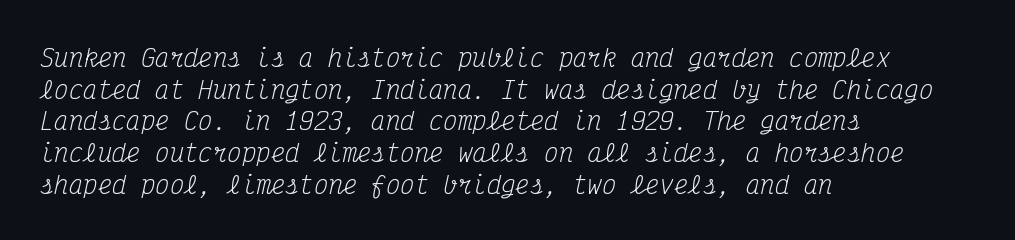
Q: Is the text bold? A: No.
Q: Is the text italic (slanted)? A: Yes, it leans right by about 12 degrees.
Q: Is the text underlined? A: No.
Q: How is the paragraph aligned? A: Left-aligned.
Q: Is the spacing between letters normal or unusually wide? A: Normal.
Q: Is the spacing between lines tight, normal or loose? A: Normal.
